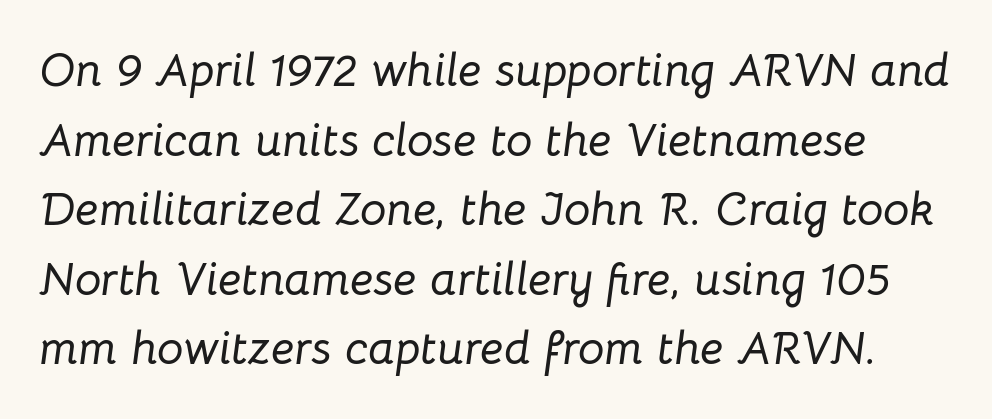
{"italic": "yes", "lean": "right", "slant_degrees": 8, "width": "normal", "stroke_contrast": "low", "x_height": "medium", "monospaced": "no", "underline": "no", "line_spacing": "normal", "line_spacing_ratio": 1.48, "letter_spacing": "normal", "letter_spacing_em": 0.0, "glyph_px": 47}
